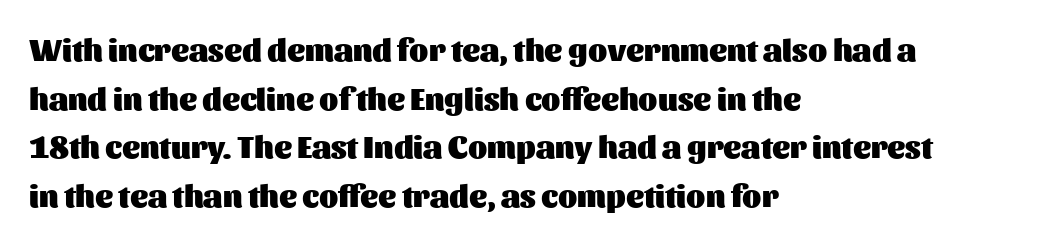
The image shows 31 px heavy sans-serif type, upright; set left-aligned, normal line spacing (1.57x), normal letter spacing, not underlined; medium stroke contrast and a medium x-height.
